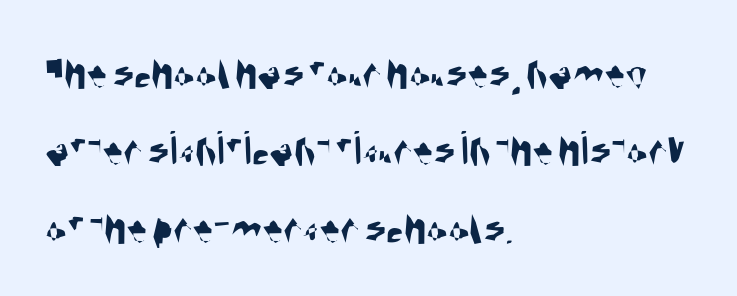
{"serif": "no", "width": "condensed", "stroke_contrast": "medium", "x_height": "large", "monospaced": "no", "underline": "no", "align": "left", "line_spacing": "normal", "line_spacing_ratio": 1.55, "letter_spacing": "normal", "letter_spacing_em": 0.0, "glyph_px": 50}
